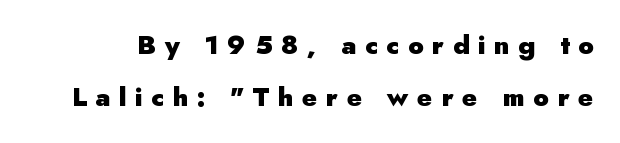
The image shows 26 px bold type, upright; set loose line spacing (2.01x), unusually wide letter spacing (+0.33 em), not underlined.
